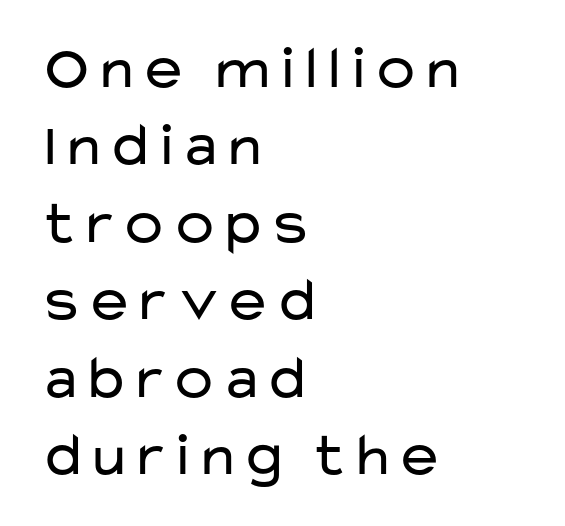
The paragraph has a hard left edge and a soft right edge. Lines of text with bare space underneath. Look at the bottom of the vertical strokes: they stop flat, with no serifs. These lines keep a tight, regular rhythm from letter to letter. The face used here is proportionally spaced, like ordinary book or web type.
